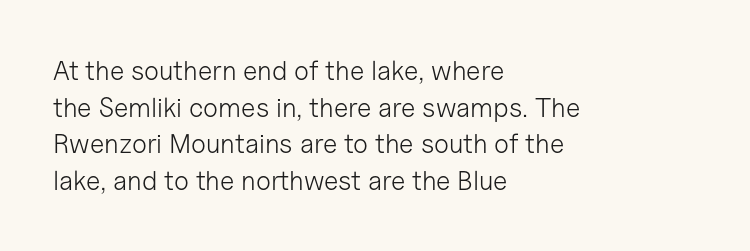
Q: Is the text bold? A: No.
Q: Is the text italic (slanted)? A: No, it is upright.
Q: Is the text underlined? A: No.
Q: How is the paragraph aligned? A: Left-aligned.
Q: Is the spacing between letters normal or unusually wide? A: Normal.
Q: Is the spacing between lines tight, normal or loose? A: Normal.
